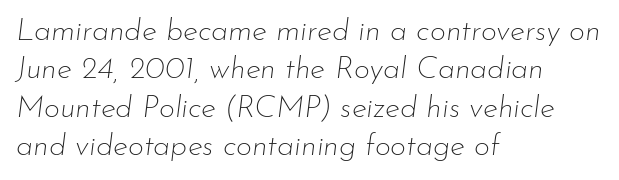
The zone under the glyphs is completely vacant. There is no visible air inserted between adjacent glyphs. Each letter keeps its own natural width here, so spacing adapts to shape. The passage shown is not bold in any degree.
